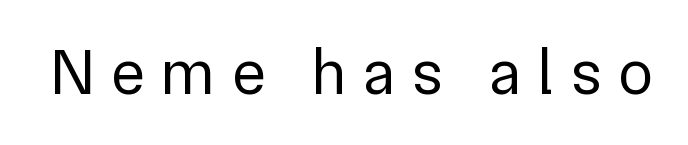
Here the designer chose a conventional face with non-uniform glyph widths. The text was rendered using a sans face with plain stroke endings. Characters follow at a spacing far wider than the type designer built in. No italicization has been applied; the sample stays upright. This is not heavy type; no bold has been used.
